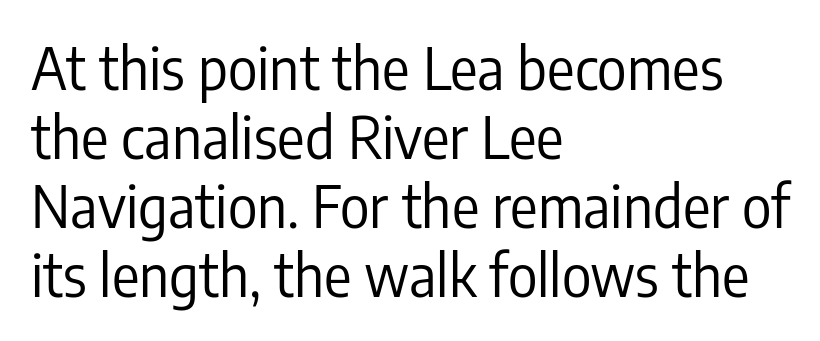
Quick note: not italic, upright. Plain, unruled lines of type. The letters sit at their default tracking, neither squeezed nor spread. The compositor pushed each line to the left boundary.
